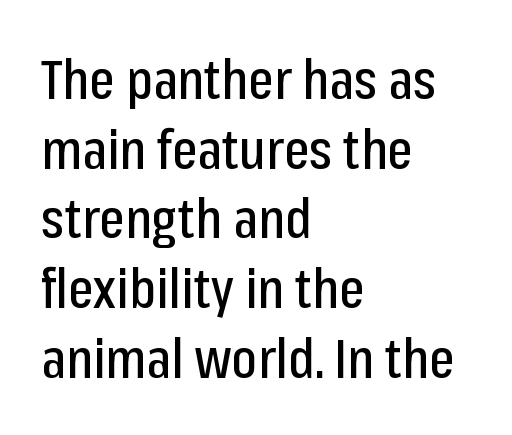
Q: Is the text italic (slanted)? A: No, it is upright.
Q: Is the typeface a serif or a sans-serif typeface? A: Sans-serif.
Q: Is the text underlined? A: No.
Q: How is the paragraph aligned? A: Left-aligned.
Q: Is the spacing between letters normal or unusually wide? A: Normal.
Q: Is the spacing between lines tight, normal or loose? A: Normal.
Q: Width (condensed, normal, or wide)? A: Condensed.
Q: Stroke contrast? A: Low.
Q: x-height? A: Medium.
Q: Monospaced? A: No.
